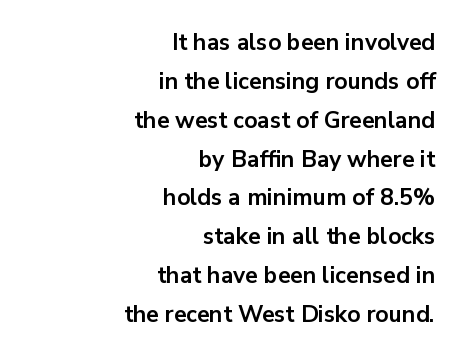
{"italic": "no", "bold": "yes", "underline": "no", "align": "right", "line_spacing": "normal", "line_spacing_ratio": 1.69, "letter_spacing": "normal", "letter_spacing_em": 0.0, "glyph_px": 23}
